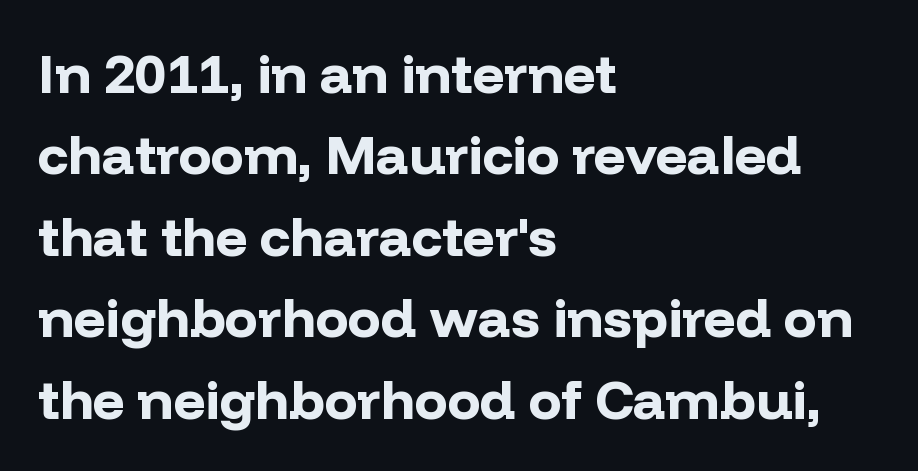
The lines in this sample share a left origin and differ only in where they stop. The sample has been set heavy, in full bold. Between one letter and the next there's only the usual sliver of space. Observe the absence of serifs on each vertical stroke in this sample. No italicization has been applied; the sample stays upright. Regular leading.
